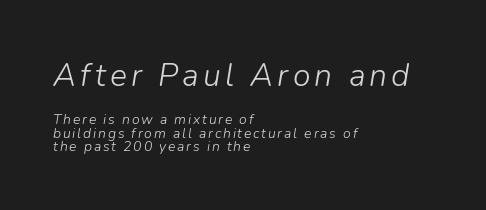
The image shows 32 px light type, italic (leaning right); set left-aligned, tight line spacing (0.96x), not underlined; the first (top) block is 2.29x larger; low stroke contrast and a medium x-height.
